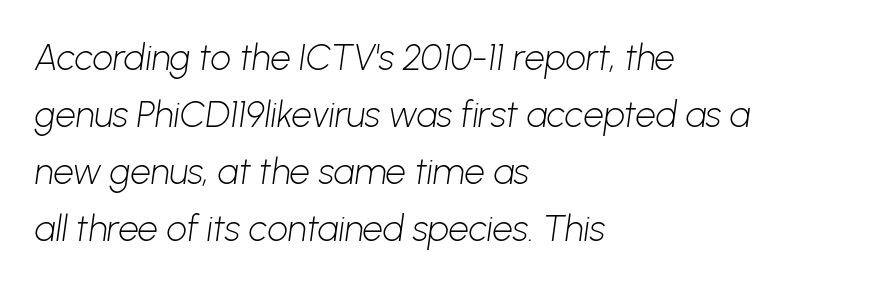
{"serif": "no", "bold": "no", "weight": "light", "width": "normal", "stroke_contrast": "low", "x_height": "medium", "monospaced": "no", "underline": "no", "align": "left", "line_spacing": "normal", "line_spacing_ratio": 1.58, "letter_spacing": "normal", "letter_spacing_em": 0.0, "glyph_px": 36}
